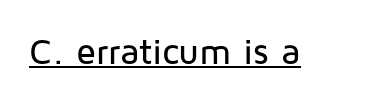
A sans-serif font was chosen for this passage. Ordinary non-slanted type is in use. Glyph-to-glyph distance matches everyday printed text. Compared with undecorated copy, this sample adds a rule below the words.
